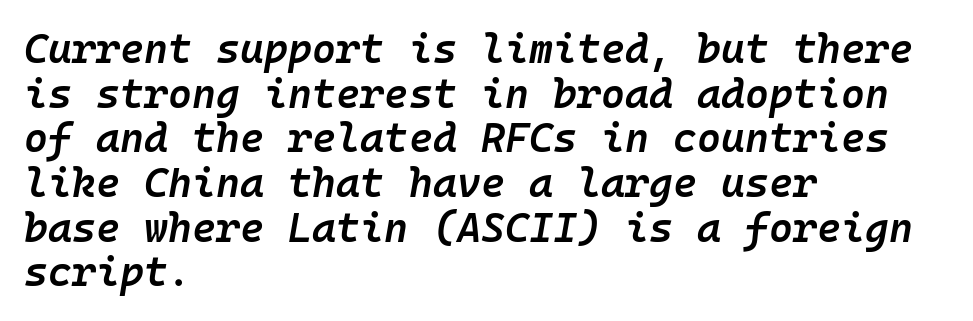
The image shows 41 px semibold type, italic (leaning right), monospaced; set left-aligned, tight line spacing (1.09x), normal letter spacing, not underlined; low stroke contrast and a medium x-height.
